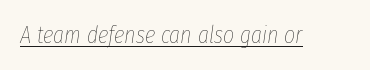
These lines keep a tight, regular rhythm from letter to letter. Every character sits at an angle, as italics do. What decoration does the sample have? An underline. No heavy texture on the line: the type isn't bold.
